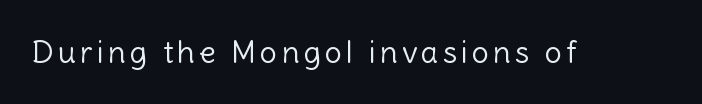
The image shows 31 px light sans-serif type, upright; set not underlined; a medium x-height.
